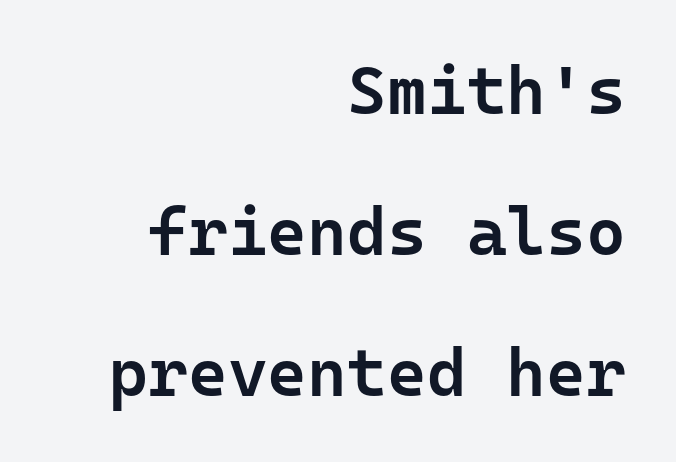
{"serif": "no", "italic": "no", "bold": "semi", "weight": "semibold", "width": "normal", "stroke_contrast": "low", "x_height": "medium", "monospaced": "yes", "underline": "no", "align": "right", "line_spacing": "loose", "line_spacing_ratio": 2.07, "letter_spacing": "normal", "letter_spacing_em": 0.0, "glyph_px": 68}
